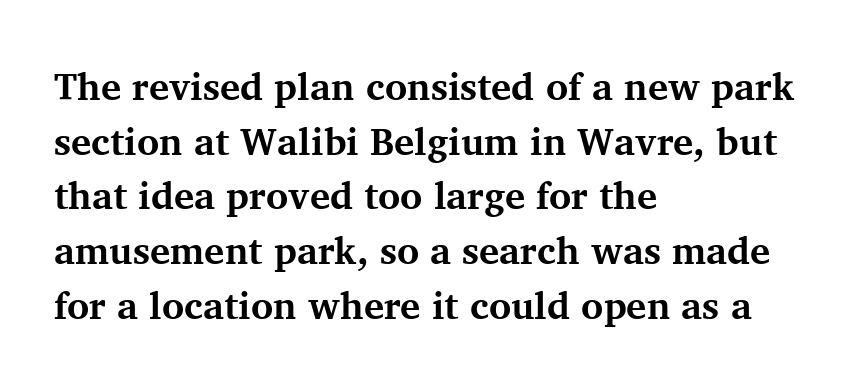
The image shows 38 px bold serif type, upright; set left-aligned, normal line spacing (1.44x), normal letter spacing, not underlined; medium stroke contrast and a medium x-height.
